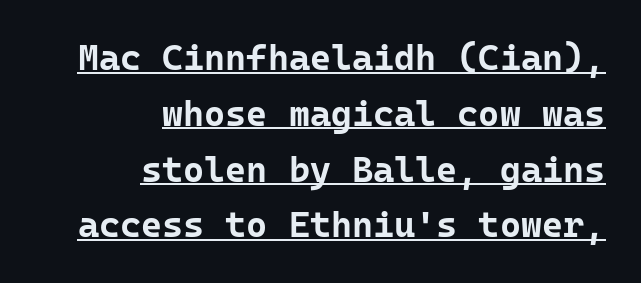
Q: Is the text bold? A: Yes.
Q: Is the text italic (slanted)? A: No, it is upright.
Q: Is the typeface a serif or a sans-serif typeface? A: Sans-serif.
Q: Is the text underlined? A: Yes.
Q: How is the paragraph aligned? A: Right-aligned.
Q: Is the spacing between letters normal or unusually wide? A: Normal.
Q: Is the spacing between lines tight, normal or loose? A: Normal.
Q: Width (condensed, normal, or wide)? A: Normal.
Q: Stroke contrast? A: Low.
Q: x-height? A: Medium.
Q: Monospaced? A: Yes.
